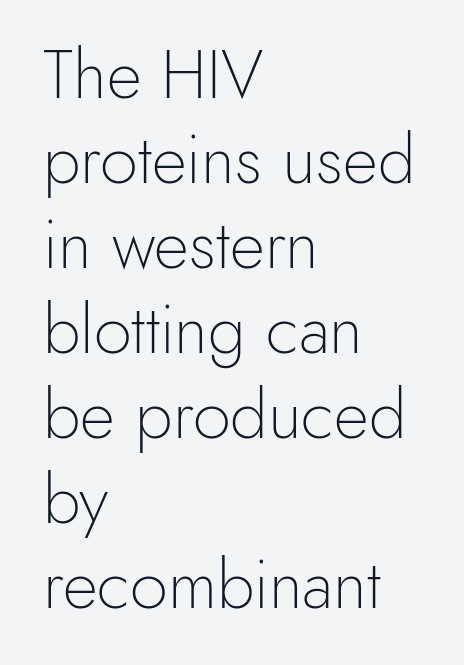
The type family on display is of the sans-serif kind. The rendering uses natural spacing where letterforms have individual widths. Between one letter and the next there's only the usual sliver of space. Vertical stems look standard width or narrower in stroke. Type without underlining.
